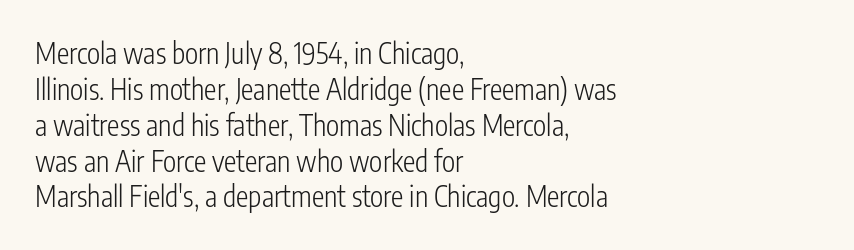
{"serif": "no", "italic": "no", "bold": "no", "weight": "light", "width": "condensed", "stroke_contrast": "low", "x_height": "medium", "monospaced": "no", "underline": "no", "align": "left", "line_spacing": "normal", "line_spacing_ratio": 1.28, "letter_spacing": "normal", "letter_spacing_em": 0.0, "glyph_px": 28}
